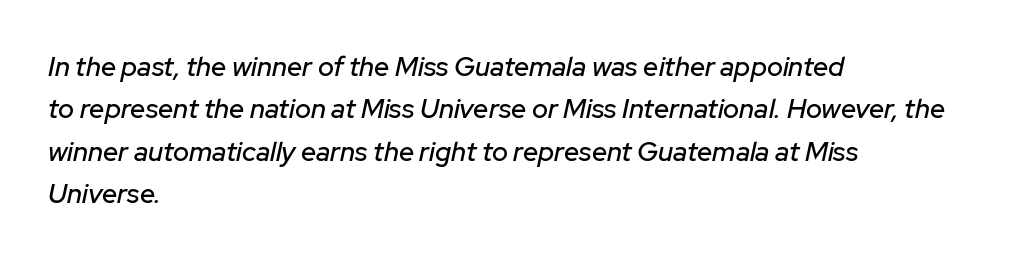
{"italic": "yes", "lean": "right", "slant_degrees": 12, "underline": "no", "align": "left", "line_spacing": "normal", "line_spacing_ratio": 1.57, "letter_spacing": "normal", "letter_spacing_em": 0.0, "glyph_px": 27}
